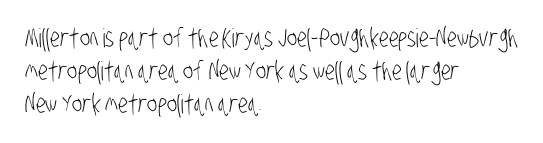
{"bold": "no", "underline": "no", "align": "left", "line_spacing": "normal", "line_spacing_ratio": 1.26, "letter_spacing": "normal", "letter_spacing_em": 0.0, "glyph_px": 26}
